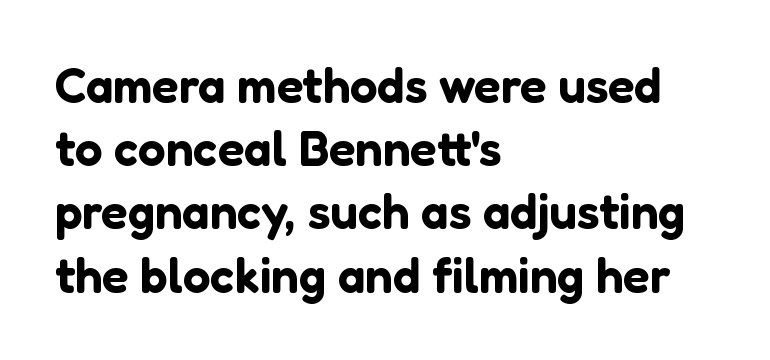
Unlike a traditional serif, this face leaves its strokes unadorned. Rule under the text: the space is simply empty. The passage shown is typed in a proportional face where columns would drift. In CSS terms this would be text-align: left. Regular leading. Inter-character spacing is left at the font's built-in metrics.
